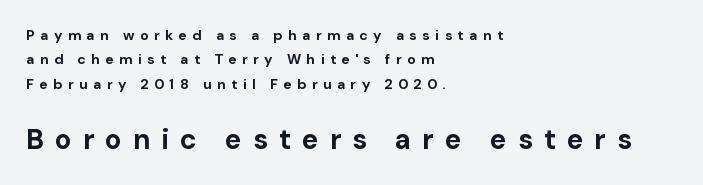
{"serif": "no", "italic": "no", "bold": "yes", "weight": "bold", "width": "normal", "stroke_contrast": "low", "x_height": "medium", "monospaced": "no", "underline": "no", "align": "left", "line_spacing_ratio": 1.74, "letter_spacing": "wide", "letter_spacing_em": 0.39, "larger_block": "second", "size_ratio": 2.0, "glyph_px": 28}
